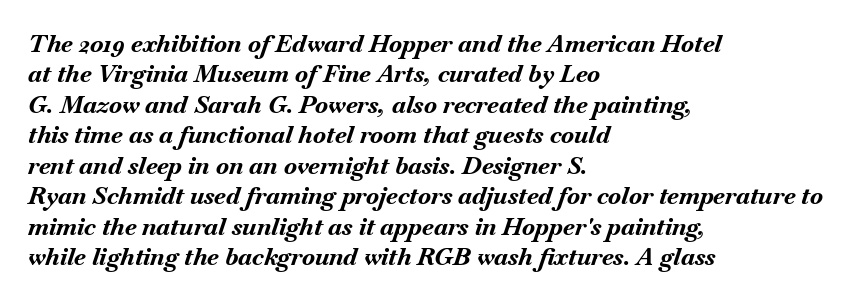
Q: Is the text bold? A: Yes.
Q: Is the text italic (slanted)? A: Yes, it leans right by about 18 degrees.
Q: Is the text underlined? A: No.
Q: How is the paragraph aligned? A: Left-aligned.
Q: Is the spacing between letters normal or unusually wide? A: Normal.
Q: Is the spacing between lines tight, normal or loose? A: Normal.
